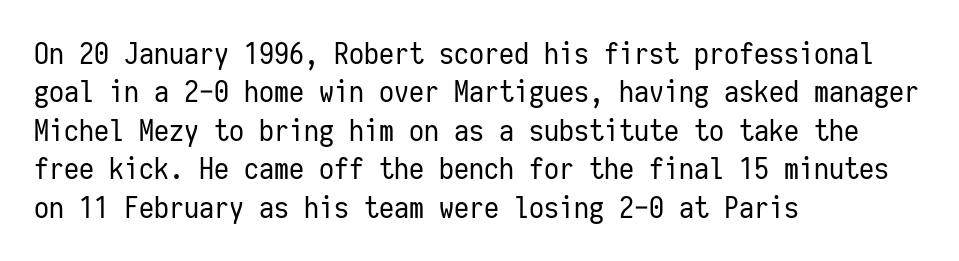
Q: Is the text bold? A: No.
Q: Is the text italic (slanted)? A: No, it is upright.
Q: Is the typeface a serif or a sans-serif typeface? A: Sans-serif.
Q: Is the text underlined? A: No.
Q: How is the paragraph aligned? A: Left-aligned.
Q: Is the spacing between letters normal or unusually wide? A: Normal.
Q: Is the spacing between lines tight, normal or loose? A: Normal.
Q: Width (condensed, normal, or wide)? A: Condensed.
Q: Stroke contrast? A: Low.
Q: x-height? A: Medium.
Q: Monospaced? A: Yes.
